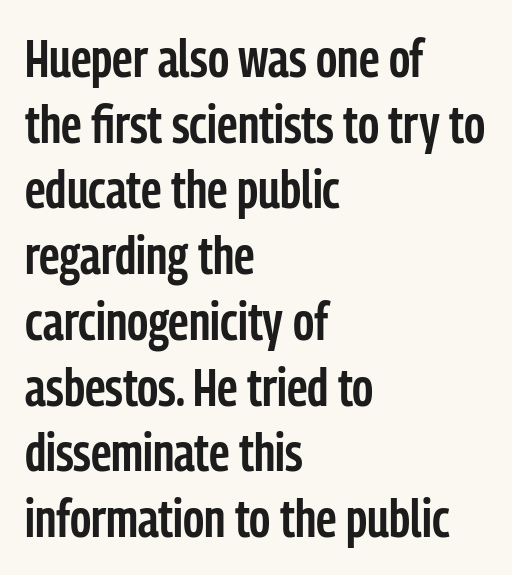
The image shows 53 px semibold, condensed sans-serif type, upright; set left-aligned, line spacing 1.24x, normal letter spacing, not underlined; low stroke contrast and a medium x-height.
